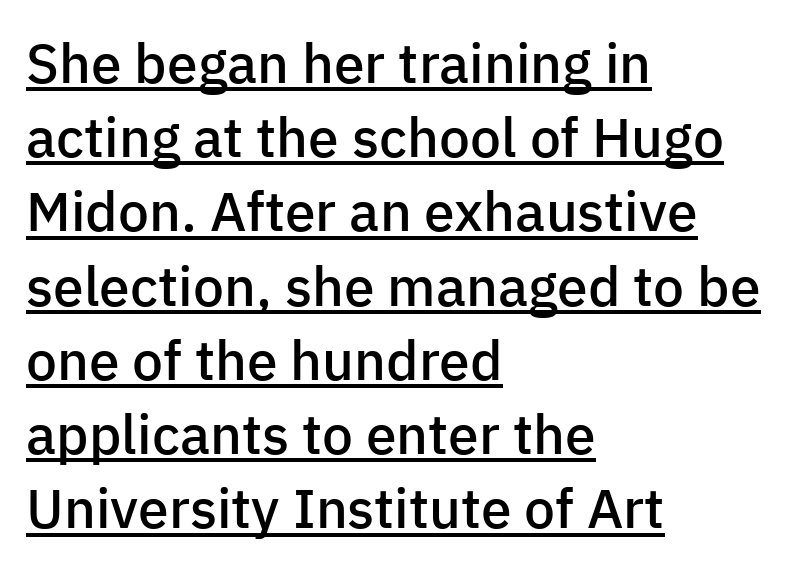
The image shows 55 px semibold sans-serif type, upright; set left-aligned, normal line spacing (1.35x), normal letter spacing, underlined; low stroke contrast and a medium x-height.
